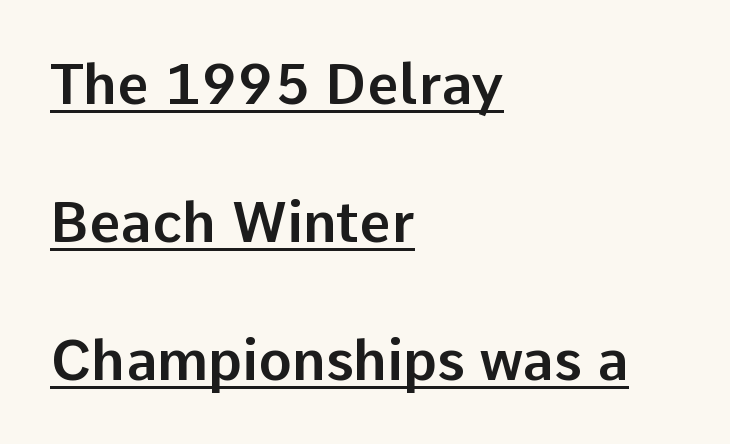
The image shows 56 px sans-serif type, upright; set left-aligned, loose line spacing (2.46x), normal letter spacing, underlined; low stroke contrast and a medium x-height.
